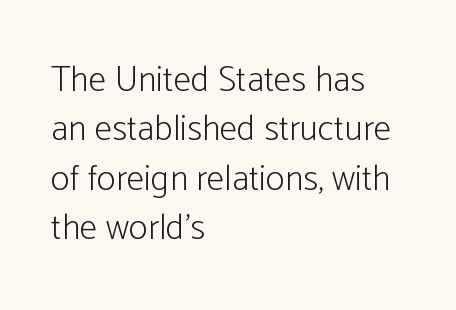
The strip under each line holds only bare page. The letterforms sit shoulder to shoulder at normal distance. The lines are quadded left. The face used here is a sans, in the tradition of grotesques and geometrics. The line-height multiplier appears to be the usual default.
